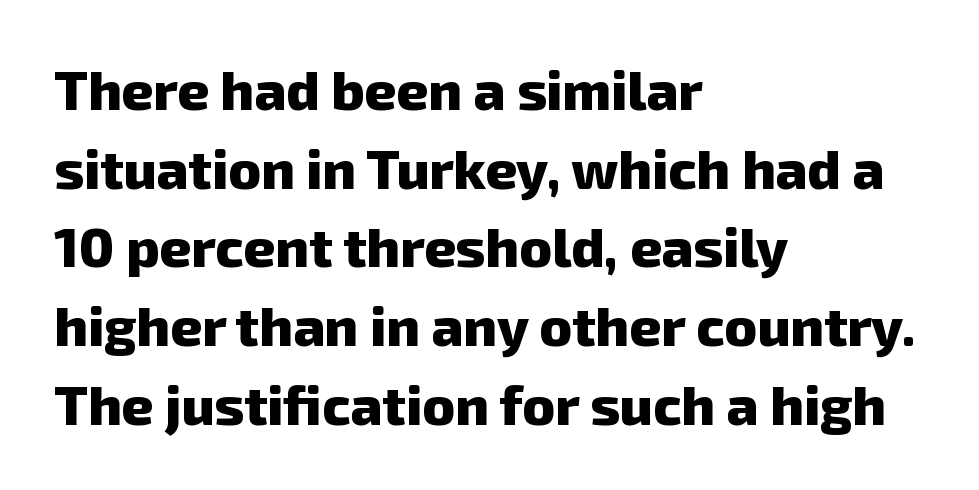
Q: Is the text bold? A: Yes.
Q: Is the typeface a serif or a sans-serif typeface? A: Sans-serif.
Q: Is the text underlined? A: No.
Q: How is the paragraph aligned? A: Left-aligned.
Q: Is the spacing between letters normal or unusually wide? A: Normal.
Q: Is the spacing between lines tight, normal or loose? A: Normal.
Q: Width (condensed, normal, or wide)? A: Normal.
Q: Stroke contrast? A: Low.
Q: x-height? A: Medium.
Q: Monospaced? A: No.
